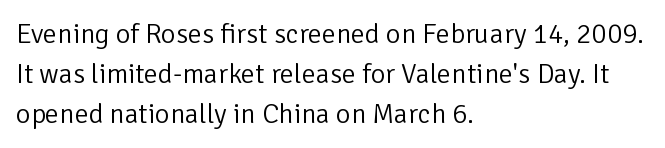
The image shows 28 px light sans-serif type, upright; set left-aligned, normal line spacing (1.42x), normal letter spacing, not underlined; low stroke contrast and a medium x-height.
